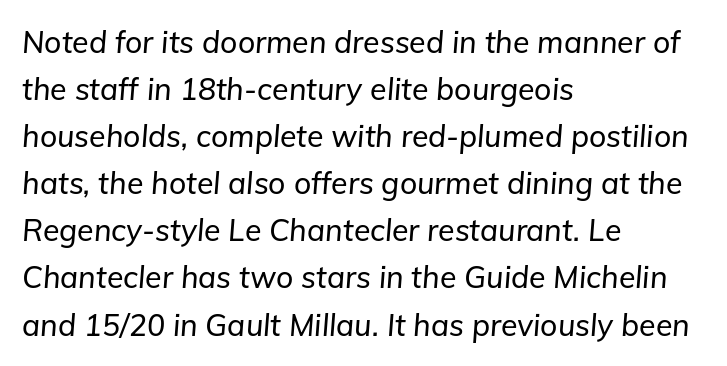
Which margin do the lines hug? The left one — the right edge is uneven. Looking at the ascenders, they clearly lean. Rows of type keep a routine distance in the vertical direction. The rendering uses natural spacing where letterforms have individual widths. The space directly below the letters is spotless. The gaps between neighbouring characters are ordinary and unremarkable.
